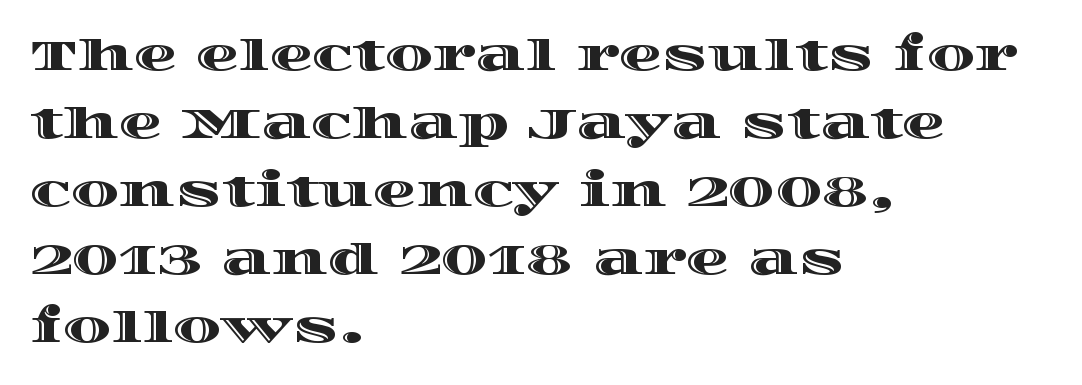
{"italic": "no", "width": "wide", "x_height": "large", "monospaced": "no", "underline": "no", "align": "left", "line_spacing": "normal", "line_spacing_ratio": 1.58, "letter_spacing": "normal", "letter_spacing_em": 0.0, "glyph_px": 43}
